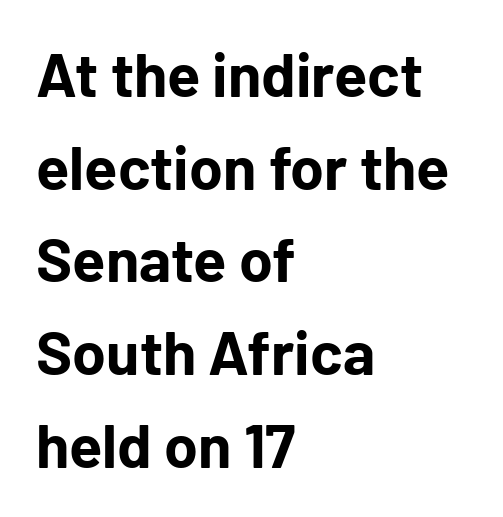
{"serif": "no", "italic": "no", "bold": "yes", "weight": "bold", "width": "normal", "stroke_contrast": "low", "x_height": "medium", "monospaced": "no", "underline": "no", "align": "left", "line_spacing": "normal", "line_spacing_ratio": 1.52, "letter_spacing": "normal", "letter_spacing_em": 0.0, "glyph_px": 61}
